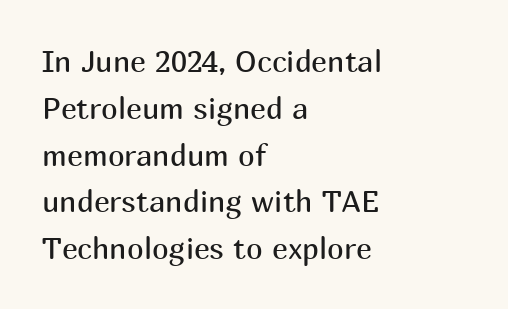
{"serif": "no", "italic": "no", "bold": "no", "weight": "regular", "width": "normal", "stroke_contrast": "medium", "x_height": "medium", "monospaced": "no", "underline": "no", "align": "left", "line_spacing": "normal", "line_spacing_ratio": 1.56, "letter_spacing": "normal", "letter_spacing_em": 0.0, "glyph_px": 30}
